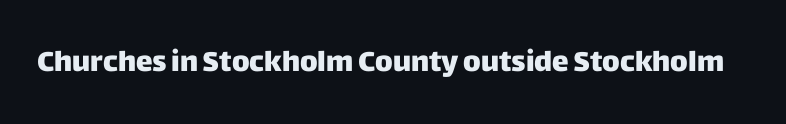
The image shows 28 px heavy sans-serif type, upright; set normal letter spacing, not underlined; low stroke contrast and a large x-height.
